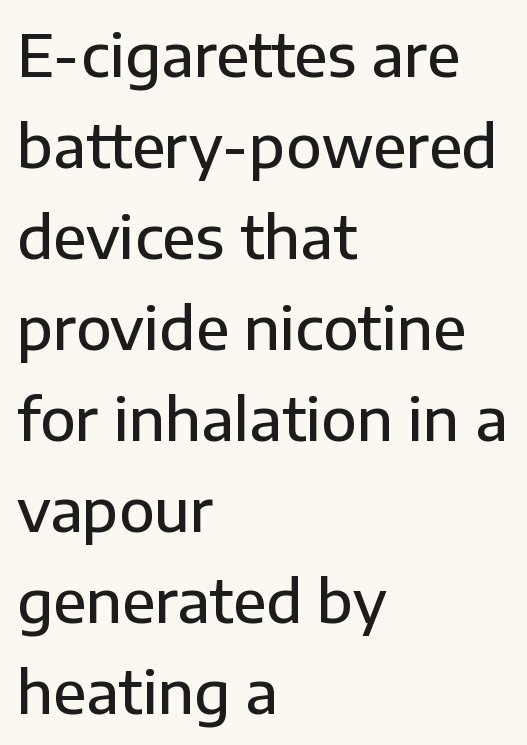
Q: Is the text bold? A: Semi-bold.
Q: Is the text italic (slanted)? A: No, it is upright.
Q: Is the typeface a serif or a sans-serif typeface? A: Sans-serif.
Q: Is the text underlined? A: No.
Q: How is the paragraph aligned? A: Left-aligned.
Q: Is the spacing between letters normal or unusually wide? A: Normal.
Q: Is the spacing between lines tight, normal or loose? A: Normal.
Q: Width (condensed, normal, or wide)? A: Normal.
Q: Stroke contrast? A: Low.
Q: x-height? A: Medium.
Q: Monospaced? A: No.
